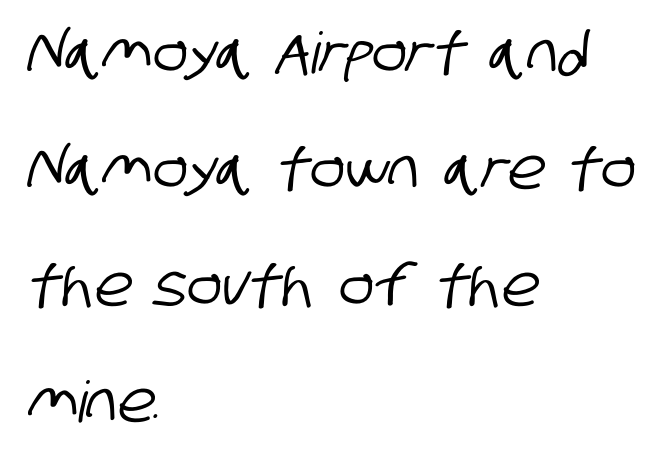
One-word summary of the alignment: left. Letter spacing: default. Letterform terminals end flat and unadorned throughout the passage. Glance below the letters and you will spot only blank space. Regarding leading, the lines here are spaced well apart. Note the varied advance widths — an 'i' is clearly narrower than an 'm'.
